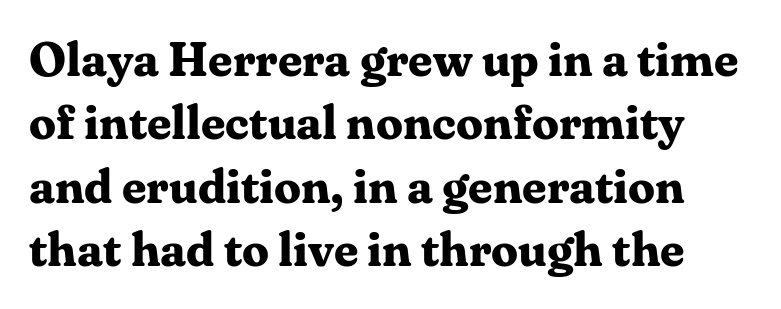
Each word holds together tightly as a unit, with standard inter-letter gaps. Heft: maximum for text — a bold. Leading: standard. This sample uses a serif face.
